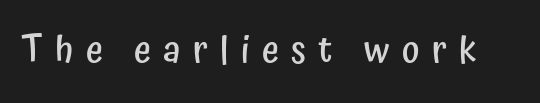
Q: Is the text bold? A: Semi-bold.
Q: Is the text italic (slanted)? A: No, it is upright.
Q: Is the typeface a serif or a sans-serif typeface? A: Sans-serif.
Q: Is the text underlined? A: No.
Q: Is the spacing between letters normal or unusually wide? A: Unusually wide.
Q: Width (condensed, normal, or wide)? A: Condensed.
Q: Stroke contrast? A: Low.
Q: x-height? A: Medium.
Q: Monospaced? A: No.
